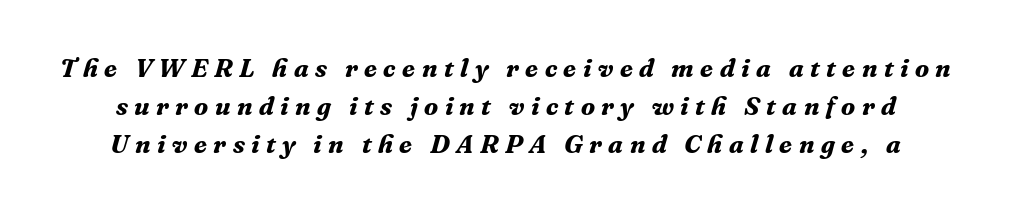
The image shows 26 px bold type, italic (leaning right); set normal line spacing (1.46x), unusually wide letter spacing (+0.25 em), not underlined.
